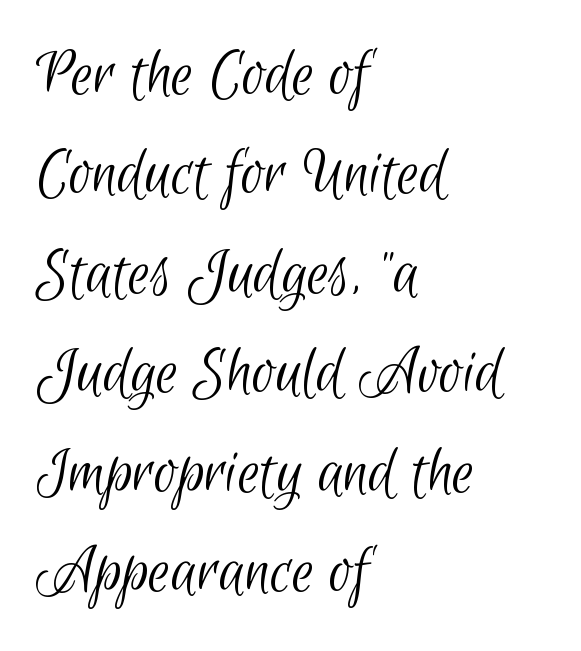
Honestly, the row spacing looks completely unremarkable. On a weight scale, this lands at 450 or below. The passage shown is typed in a proportional face where columns would drift. Leftover space on each line is placed entirely after the last word. Plain, unruled lines of type.
